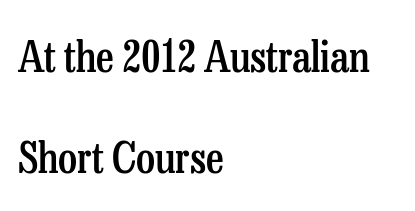
{"serif": "yes", "italic": "no", "bold": "semi", "weight": "semibold", "width": "condensed", "stroke_contrast": "low", "x_height": "medium", "monospaced": "no", "underline": "no", "align": "left", "line_spacing": "loose", "line_spacing_ratio": 2.36, "letter_spacing": "normal", "letter_spacing_em": 0.0, "glyph_px": 43}
